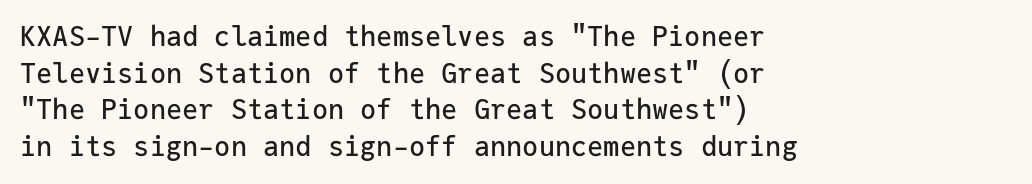
Alignment: flush left. The lettering stays uniformly vertical, giving the passage a roman look. The block of text has a typical density, with ordinary space between rows. Beneath every word, the page is bare. Compared with typical body copy, the letter spacing here is the same.
